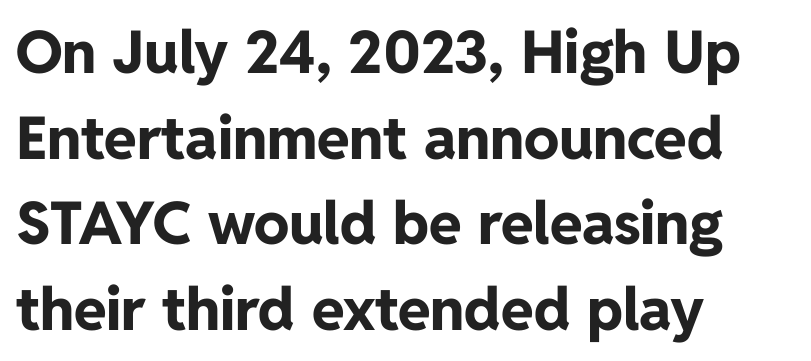
The image shows 59 px bold sans-serif type, upright; set left-aligned, normal line spacing (1.45x), normal letter spacing, not underlined; low stroke contrast and a medium x-height.
